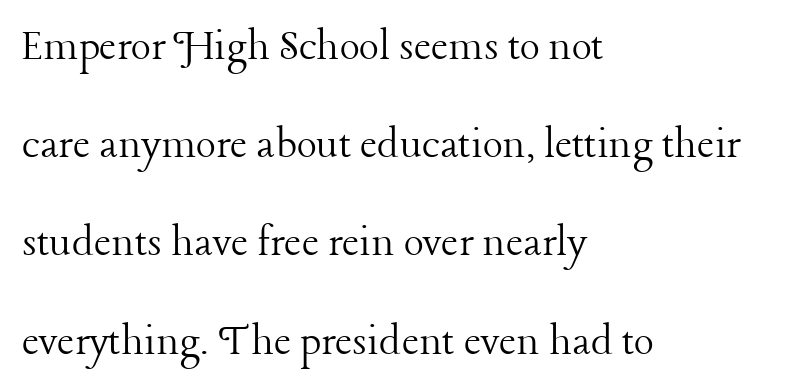
Heft: none added — not bold. The letters stand straight up with perfectly vertical stems. Interline gaps are noticeably wide in this sample. These lines stack with their left ends in a neat column.
